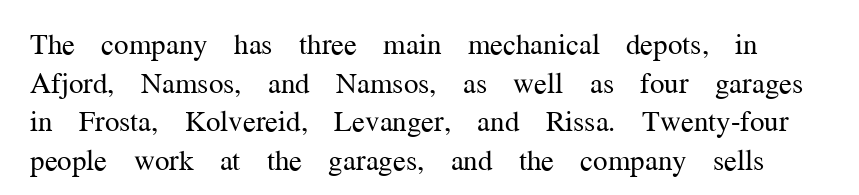
Honestly, the letter spacing is just normal — you wouldn't notice it. The rendering shows small feet on the letterforms — a serif design. The characters are drawn with everyday or finer stroke widths. Underlining? Definitely not there. Tall strokes in this sample are plumb rather than angled. These lines sit exactly where default settings would place them.
